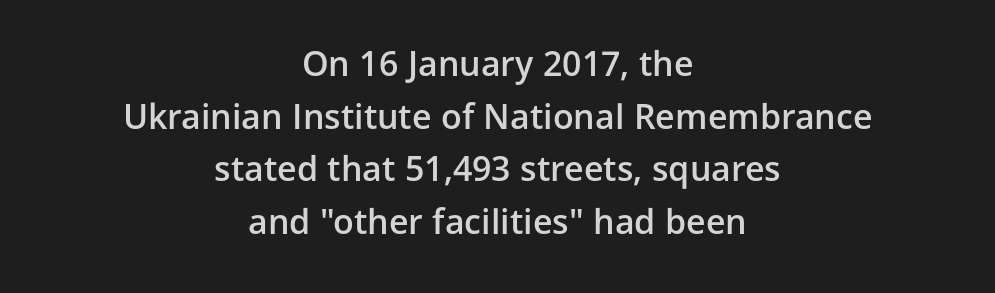
Honestly, there is no underline to notice here at all. Stroke thickness is moderately raised; the sample reads as semibold. Proportional: the letters do not fall into vertical columns. Short note: letters normally spaced. A sans-serif font was chosen for this passage.
